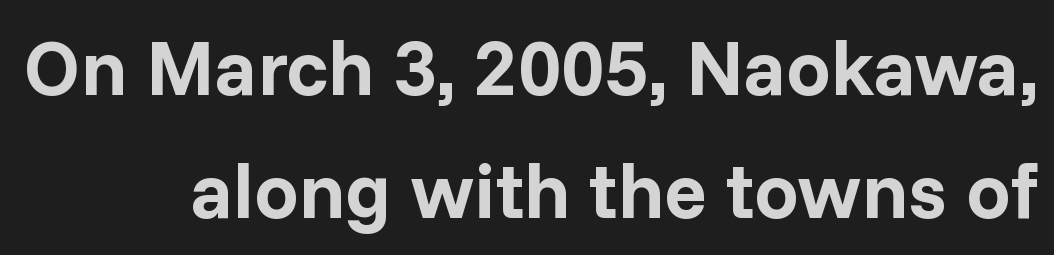
Q: Is the text bold? A: Yes.
Q: Is the text italic (slanted)? A: No, it is upright.
Q: Is the typeface a serif or a sans-serif typeface? A: Sans-serif.
Q: Is the text underlined? A: No.
Q: How is the paragraph aligned? A: Right-aligned.
Q: Is the spacing between letters normal or unusually wide? A: Normal.
Q: Is the spacing between lines tight, normal or loose? A: Normal.
Q: Width (condensed, normal, or wide)? A: Normal.
Q: Stroke contrast? A: Low.
Q: x-height? A: Medium.
Q: Monospaced? A: No.
